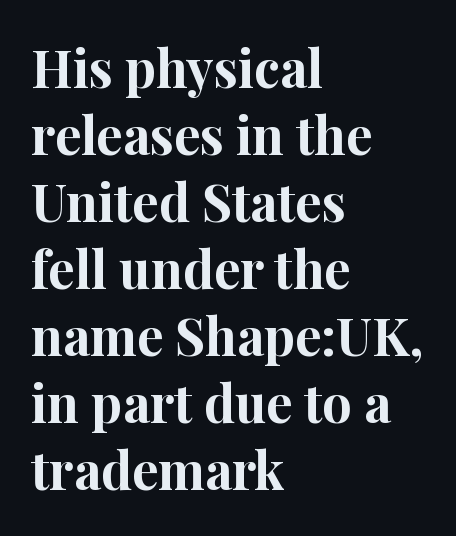
Q: Is the text bold? A: Yes.
Q: Is the text italic (slanted)? A: No, it is upright.
Q: Is the typeface a serif or a sans-serif typeface? A: Serif.
Q: Is the text underlined? A: No.
Q: How is the paragraph aligned? A: Left-aligned.
Q: Is the spacing between letters normal or unusually wide? A: Normal.
Q: Is the spacing between lines tight, normal or loose? A: Normal.
Q: Width (condensed, normal, or wide)? A: Normal.
Q: Stroke contrast? A: High.
Q: x-height? A: Medium.
Q: Monospaced? A: No.
